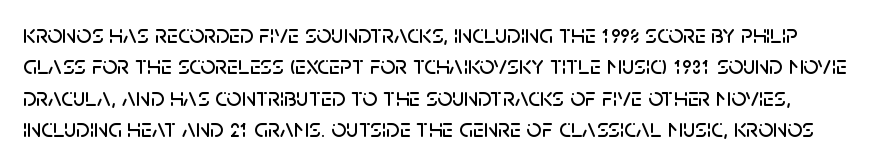
Posture: vertical. Compared with typical body copy, the letter spacing here is the same. Plain, unruled lines of type.
